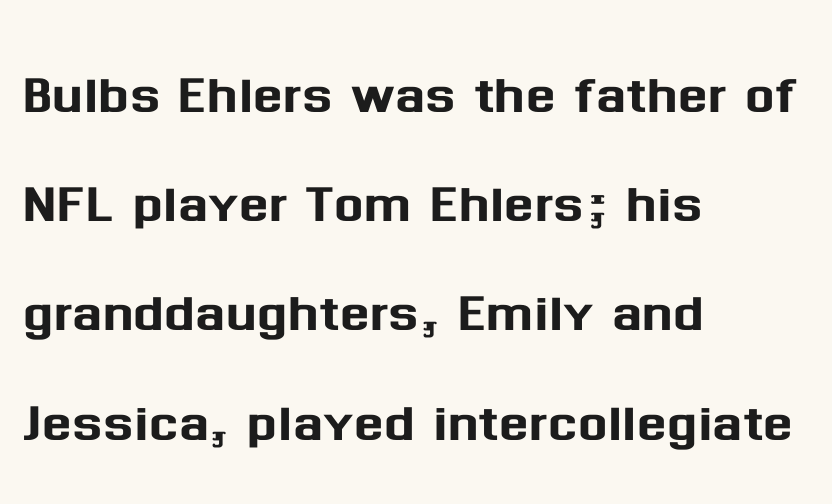
Type style note: lacks serifs. Type without underlining. Note the varied advance widths — an 'i' is clearly narrower than an 'm'. The lines in this sample share a left origin and differ only in where they stop.
